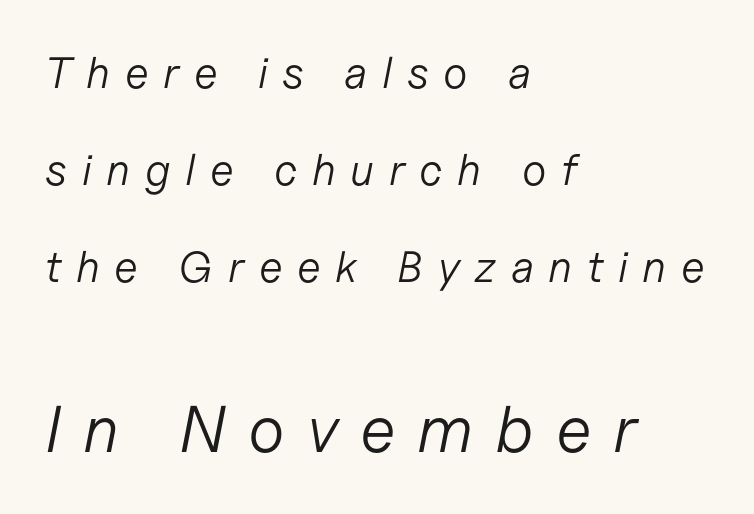
The image shows 66 px light type, italic (leaning right); set left-aligned, loose line spacing (2.2x), unusually wide letter spacing (+0.33 em), not underlined; the second (bottom) block is 1.5x larger; low stroke contrast and a medium x-height.
